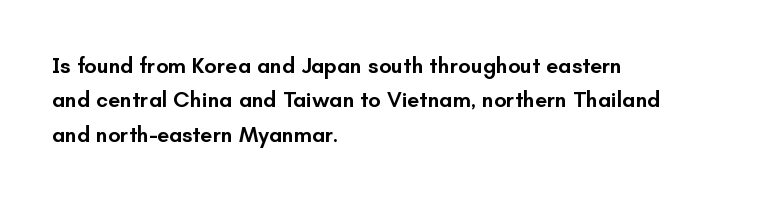
The image shows 22 px text type, upright; set left-aligned, normal line spacing (1.56x), normal letter spacing, not underlined.
